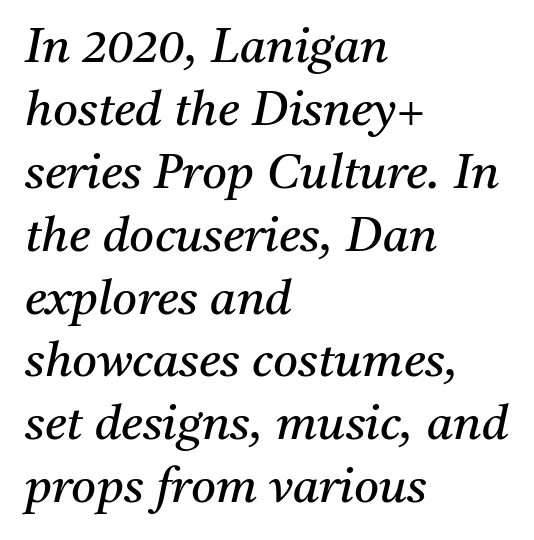
{"serif": "yes", "italic": "yes", "lean": "right", "slant_degrees": 11, "bold": "no", "weight": "regular", "width": "normal", "stroke_contrast": "medium", "x_height": "medium", "monospaced": "no", "underline": "no", "align": "left", "line_spacing": "normal", "line_spacing_ratio": 1.31, "letter_spacing": "normal", "letter_spacing_em": 0.0, "glyph_px": 48}
